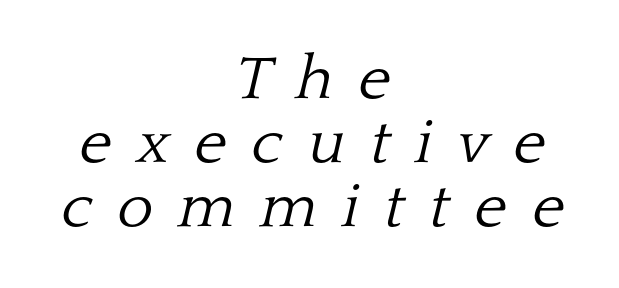
The image shows 62 px light serif type, italic (leaning right); set centered, tight line spacing (1.03x), unusually wide letter spacing (+0.4 em), not underlined; low stroke contrast and a medium x-height.
